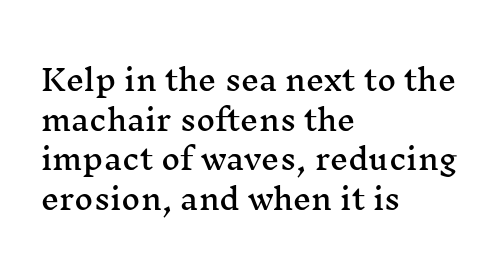
One glance says typical: line gaps are just what's usual. The characters display serif detailing at their extremities. In terms of letterspacing, this is plain default setting. A typesetter would call this proportional, since set widths differ per character. The passage shown is not underscored anywhere.
